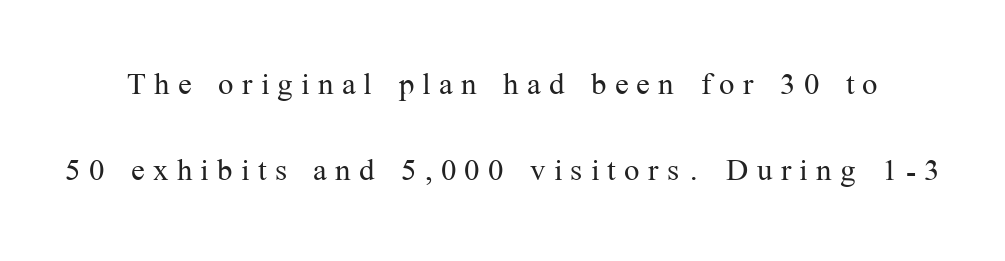
These lines have a slow, spaced-out rhythm from letter to letter. The string is rendered with underlining switched off. Rendered with straight, roman letterforms. Is this a fixed-width face? No — the glyphs have proportional, varying widths. Weight: in the light-to-regular range. Is this a sans? No — the strokes have serifs.
